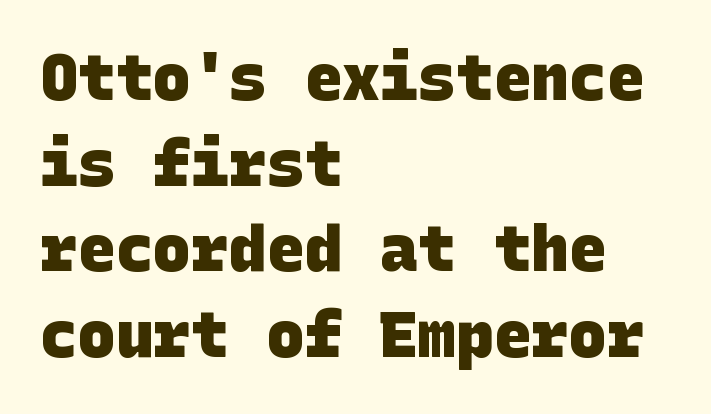
The lines sit at an ordinary, default distance from one another. Nobody drew a line under any word here. These lines keep a tight, regular rhythm from letter to letter. Plenty of ink on the page — the face is bold.
